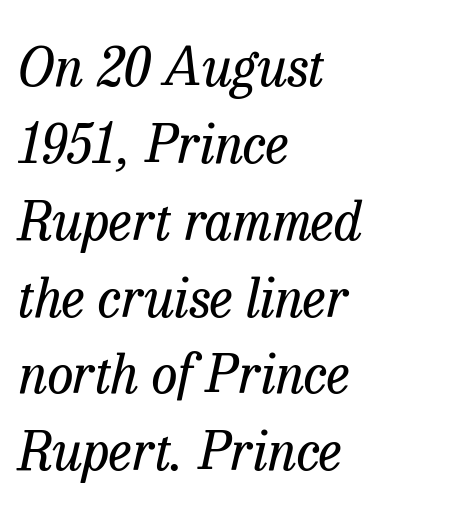
The passage shown is not underscored anywhere. These lines are composed in type with serifs. Visually the block forms a straight wall on the left and a jagged coastline on the right. When letters slant like this, we call the style italic. Looks like regular typesetting: each glyph gets only the width it needs. Each stroke keeps to a modest, everyday thickness or less.
